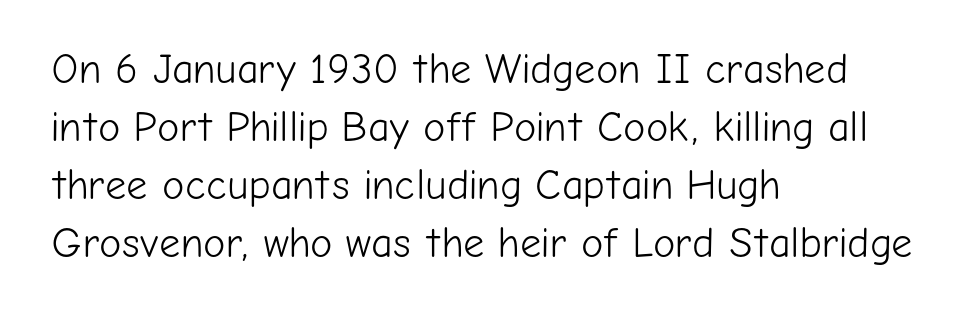
{"serif": "no", "italic": "no", "bold": "no", "weight": "light", "width": "normal", "stroke_contrast": "low", "x_height": "medium", "monospaced": "no", "underline": "no", "align": "left", "line_spacing": "normal", "line_spacing_ratio": 1.38, "letter_spacing": "normal", "letter_spacing_em": 0.0, "glyph_px": 42}
